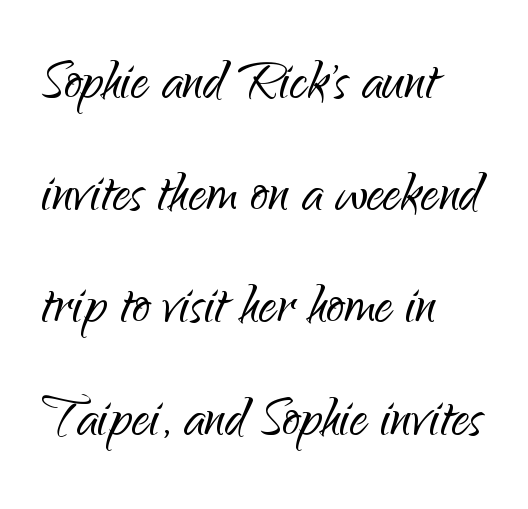
You could not count columns in this text — the font is proportionally spaced. The tracking reads as untouched default to a designer's eye. The foot of each line stays bare and open. The compositor pushed each line to the left boundary. Does the type have serifs? No, each stem ends abruptly.
